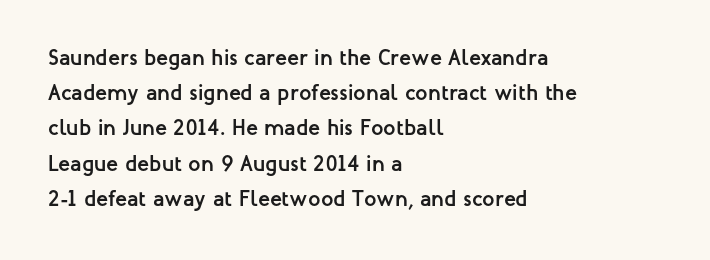
{"italic": "no", "bold": "yes", "underline": "no", "align": "left", "line_spacing": "normal", "line_spacing_ratio": 1.6, "letter_spacing": "normal", "letter_spacing_em": 0.0, "glyph_px": 22}
